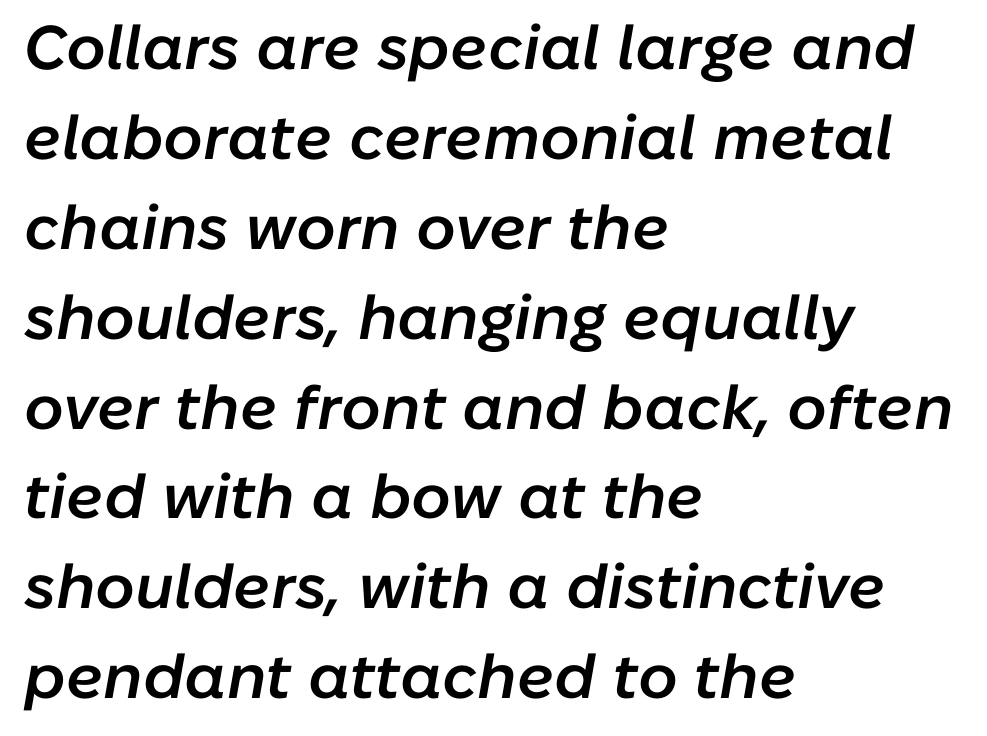
The image shows 62 px semibold type, italic (leaning right); set left-aligned, normal line spacing (1.45x), normal letter spacing, not underlined; low stroke contrast and a medium x-height.
